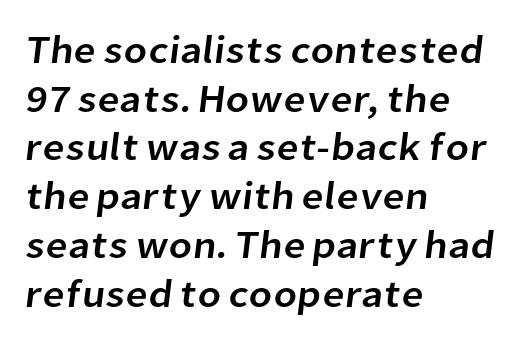
The type family on display is of the sans-serif kind. There is no visible air inserted between adjacent glyphs. The paragraph shown leans on its left margin. Varying glyph widths throughout — classic text-font behaviour. The passage shown is not underscored anywhere. Line spacing here is normal.
